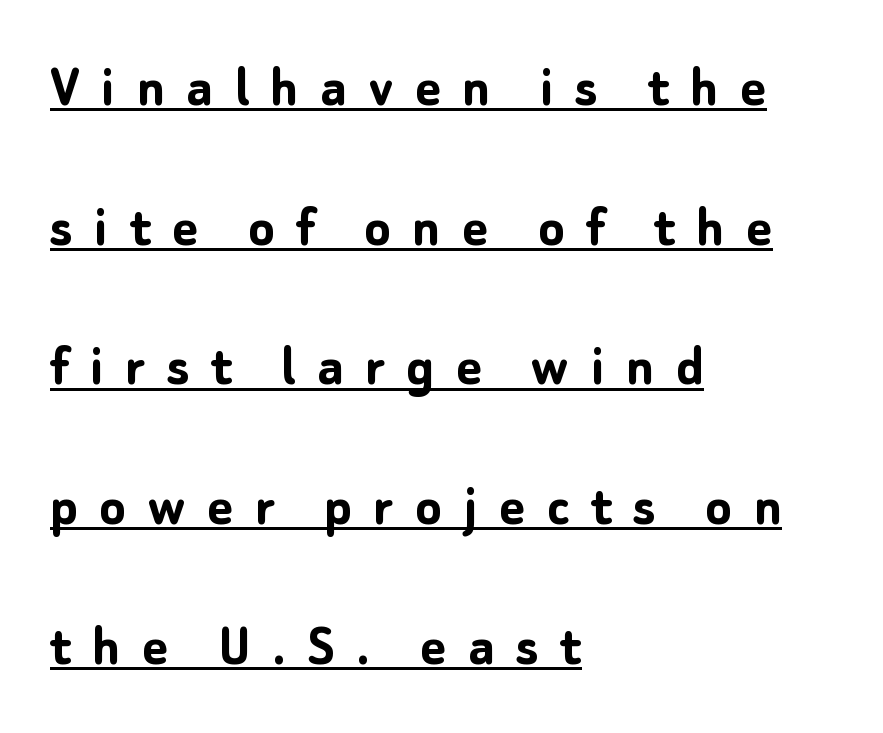
Q: Is the text bold? A: Yes.
Q: Is the text italic (slanted)? A: No, it is upright.
Q: Is the typeface a serif or a sans-serif typeface? A: Sans-serif.
Q: Is the text underlined? A: Yes.
Q: How is the paragraph aligned? A: Left-aligned.
Q: Is the spacing between letters normal or unusually wide? A: Unusually wide.
Q: Is the spacing between lines tight, normal or loose? A: Loose.
Q: Width (condensed, normal, or wide)? A: Normal.
Q: Stroke contrast? A: Low.
Q: x-height? A: Medium.
Q: Monospaced? A: No.
